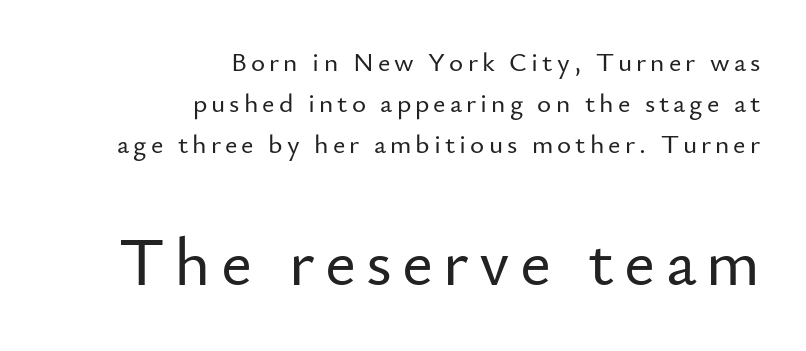
{"serif": "no", "italic": "no", "width": "normal", "stroke_contrast": "low", "x_height": "small", "monospaced": "no", "underline": "no", "align": "right", "line_spacing": "normal", "line_spacing_ratio": 1.51, "larger_block": "second", "size_ratio": 2.52, "glyph_px": 68}
